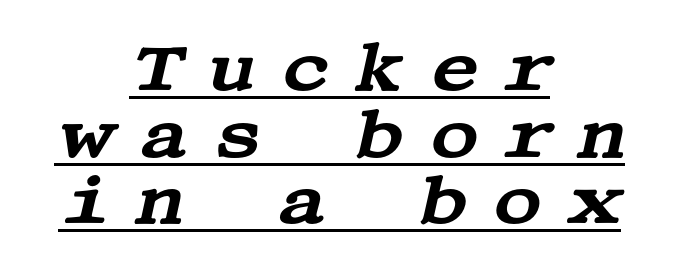
This sample uses a serif face. Slant detected: the letters are inclined. This rendering widens character spacing well past its baseline value. Quick note: interline space is minimal. Beneath each row of characters lies a ruled line.
